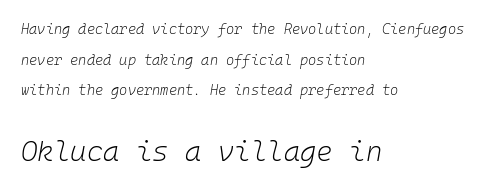
Does the leading feel generous? Absolutely, it's lavish. The passage shown leans; its letterforms are oblique. Every character here occupies the same horizontal width, giving the sample a typewriter-like rhythm. Typesetter's note — lower block bumped up in size, upper block left smaller. Casual observation: everything's shoved over to the left.
